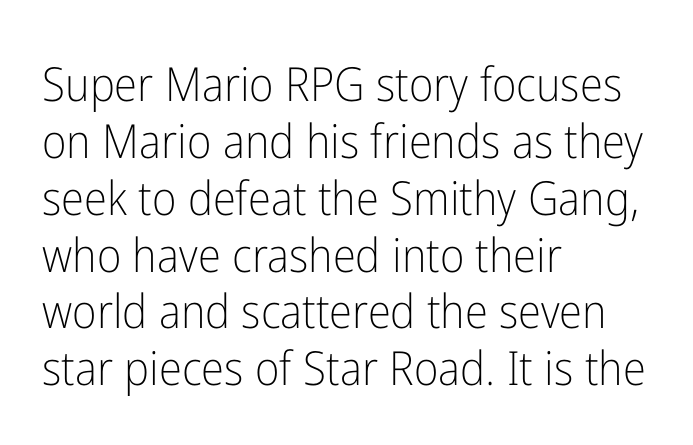
The image shows 47 px light, condensed sans-serif type, upright; set left-aligned, line spacing 1.21x, normal letter spacing, not underlined; low stroke contrast and a medium x-height.
